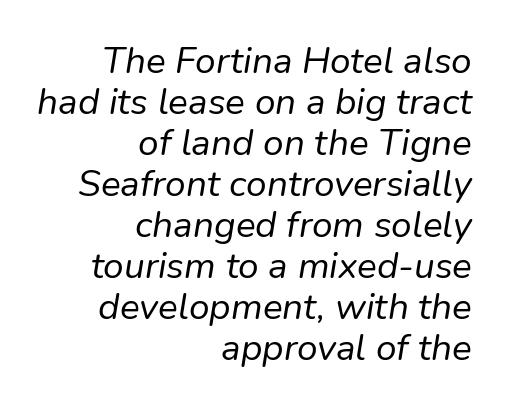
The paragraph has a hard right edge and a soft left edge. Default kerning and tracking; the words read as compact shapes. No extra ink here — the face is not bold. Beneath every word, the page is bare. Is this a fixed-width face? No — the glyphs have proportional, varying widths. Successive baselines arrive quickly, one right under another.
